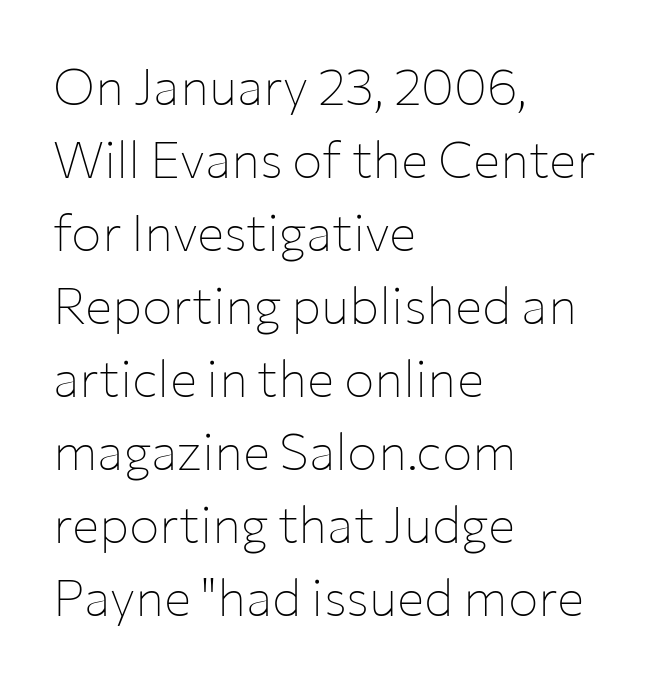
The passage shown is typed in a proportional face where columns would drift. Ink coverage per letter is moderate at most. The zone under the glyphs is completely vacant. A classic flush-left, rag-right setting is used for this passage. Vertical strokes here are truly vertical. Characters follow at the spacing the type designer built in.
